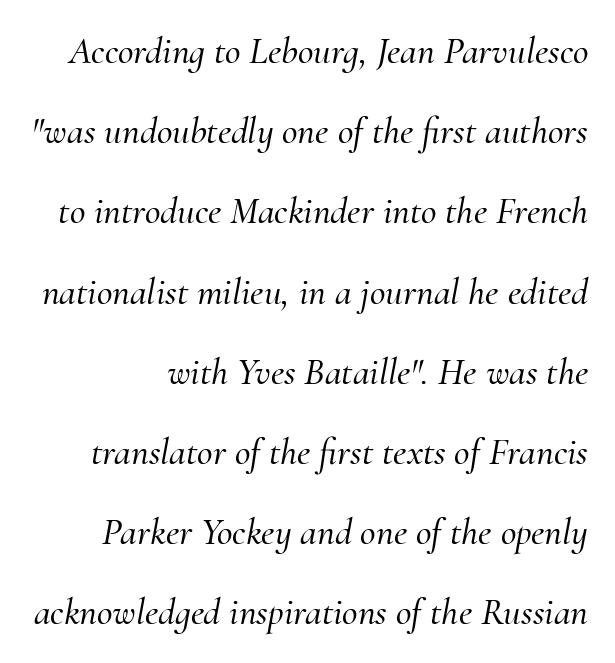
The typography opts for an oblique posture over an upright one. Varying glyph widths throughout — classic text-font behaviour. Nobody touched the tracking dial on this one. Any mark beneath the type? The region is blank. The line-height multiplier appears high, well above default.
